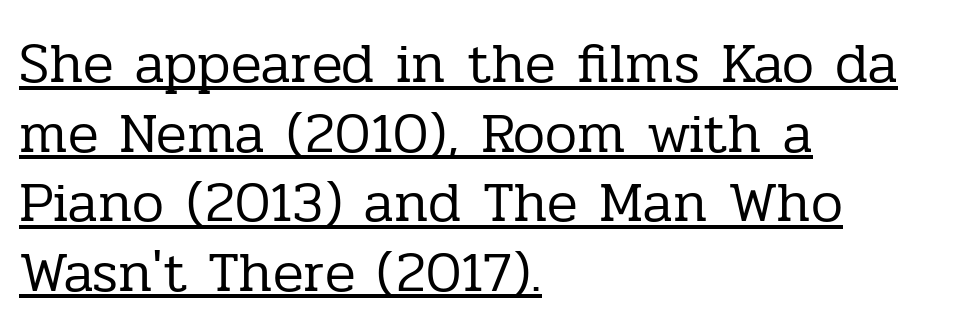
The image shows 57 px regular-weight serif type, upright; set left-aligned, line spacing 1.22x, normal letter spacing, underlined; low stroke contrast and a medium x-height.
